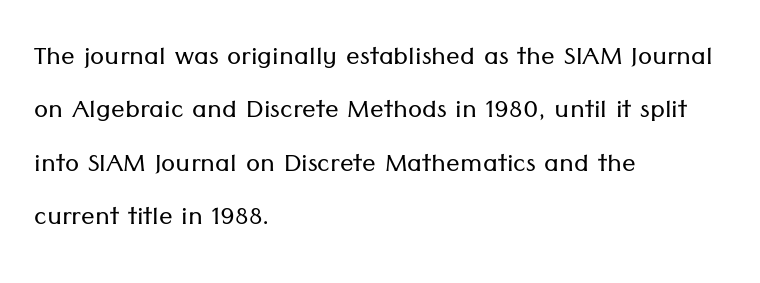
Q: Is the text bold? A: No.
Q: Is the text italic (slanted)? A: No, it is upright.
Q: Is the typeface a serif or a sans-serif typeface? A: Sans-serif.
Q: Is the text underlined? A: No.
Q: How is the paragraph aligned? A: Left-aligned.
Q: Is the spacing between letters normal or unusually wide? A: Normal.
Q: Is the spacing between lines tight, normal or loose? A: Normal.
Q: Width (condensed, normal, or wide)? A: Normal.
Q: Stroke contrast? A: Low.
Q: x-height? A: Medium.
Q: Monospaced? A: No.
